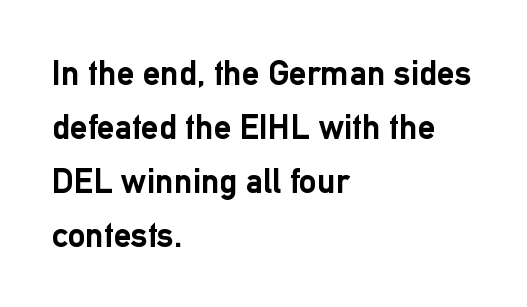
The passage is arranged the way most books set body copy — flush left. There is no visible air inserted between adjacent glyphs. You could not count columns in this text — the font is proportionally spaced. Letterform terminals end flat and unadorned throughout the passage. The letters stand upright; this is a roman face.
